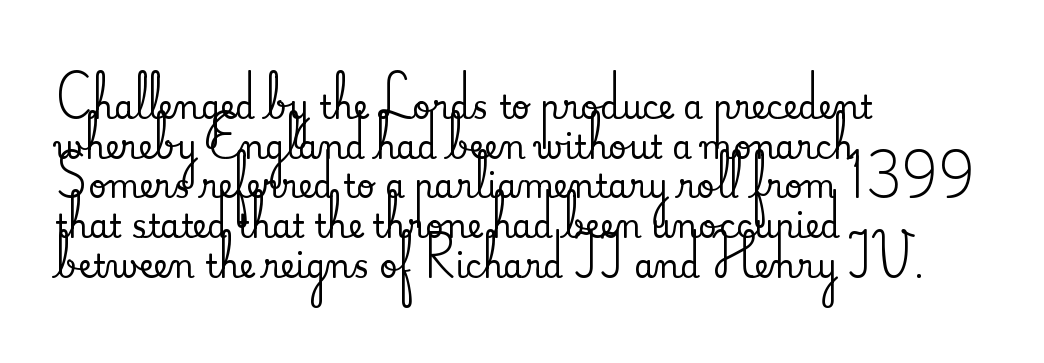
A roman cut, with each character standing at attention. The type family on display is of the serif kind. Think of a printed novel: that variable character pitch is what you see here. This sample is left-justified, so line endings fall wherever the words run out. Words appear dense and cohesive because spacing is normal.
